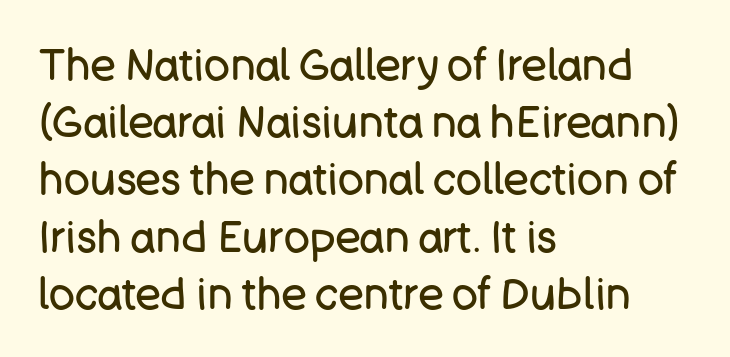
{"serif": "no", "italic": "no", "bold": "no", "weight": "regular", "width": "normal", "stroke_contrast": "low", "x_height": "large", "monospaced": "no", "underline": "no", "align": "left", "line_spacing": "normal", "line_spacing_ratio": 1.33, "letter_spacing": "normal", "letter_spacing_em": 0.0, "glyph_px": 43}
